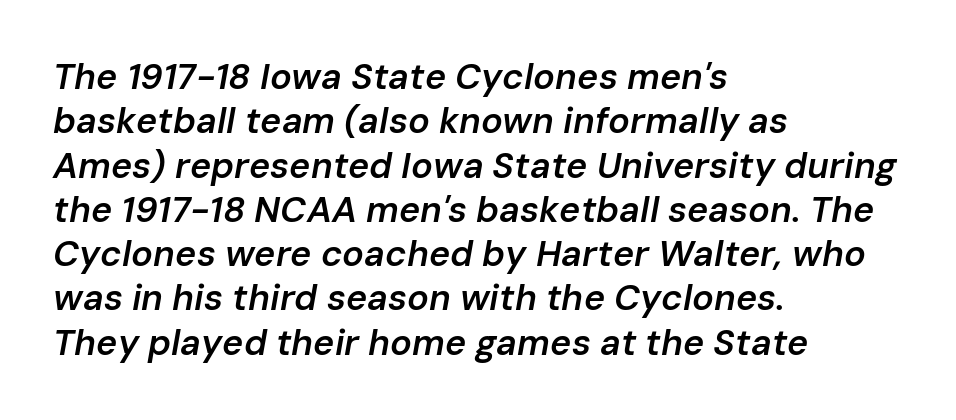
{"italic": "yes", "lean": "right", "slant_degrees": 10, "bold": "semi", "weight": "semibold", "width": "normal", "stroke_contrast": "low", "x_height": "medium", "monospaced": "no", "underline": "no", "align": "left", "line_spacing_ratio": 1.23, "letter_spacing": "normal", "letter_spacing_em": 0.0, "glyph_px": 36}
